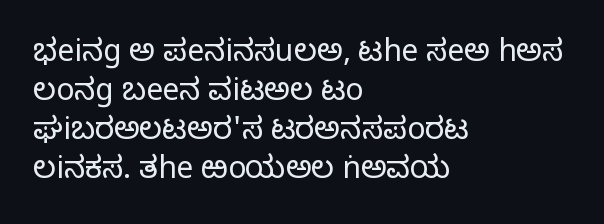
Q: Is the text bold? A: No.
Q: Is the text italic (slanted)? A: No, it is upright.
Q: Is the typeface a serif or a sans-serif typeface? A: Sans-serif.
Q: Is the text underlined? A: No.
Q: How is the paragraph aligned? A: Left-aligned.
Q: Is the spacing between letters normal or unusually wide? A: Normal.
Q: Is the spacing between lines tight, normal or loose? A: Normal.
Q: Width (condensed, normal, or wide)? A: Normal.
Q: Stroke contrast? A: Low.
Q: x-height? A: Medium.
Q: Monospaced? A: No.
